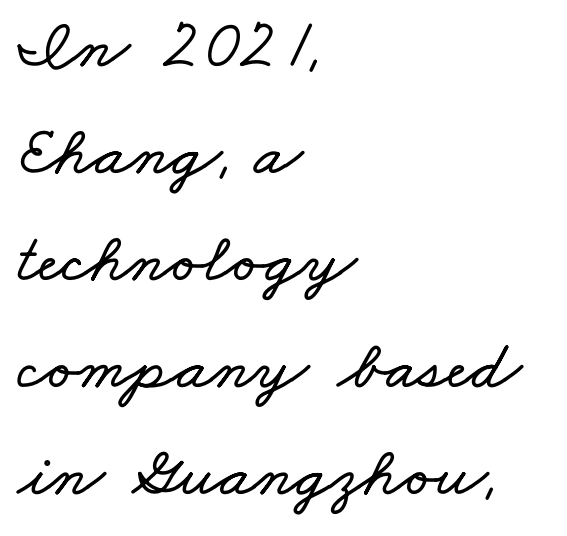
The image shows 70 px wide type; set left-aligned, normal line spacing (1.53x), normal letter spacing, not underlined; low stroke contrast and a small x-height.
